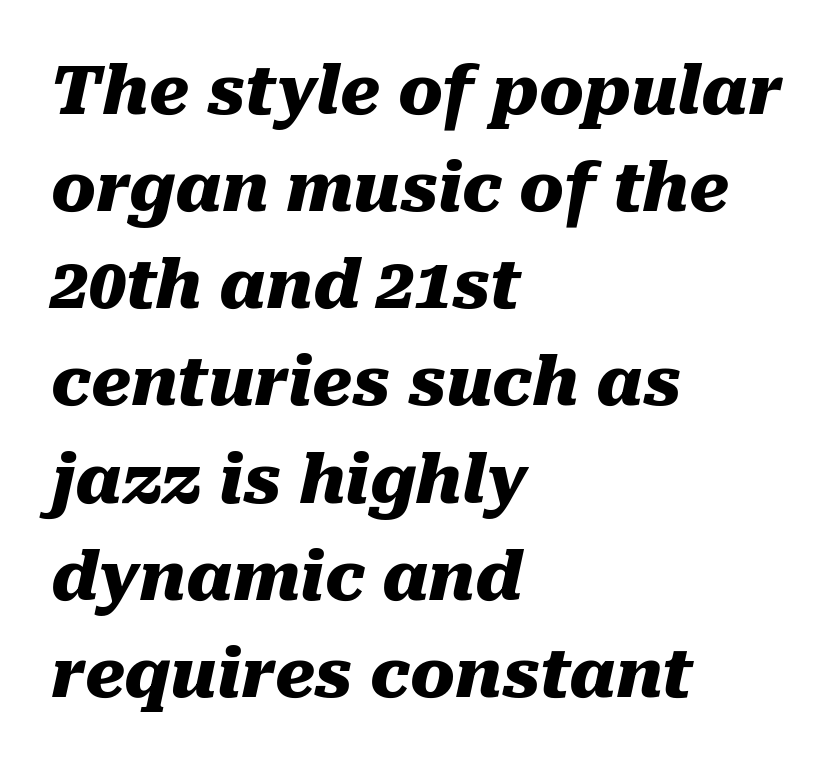
{"italic": "yes", "lean": "right", "slant_degrees": 10, "bold": "yes", "weight": "heavy", "width": "normal", "stroke_contrast": "medium", "x_height": "medium", "monospaced": "no", "underline": "no", "align": "left", "line_spacing": "normal", "line_spacing_ratio": 1.45, "letter_spacing": "normal", "letter_spacing_em": 0.0, "glyph_px": 67}
